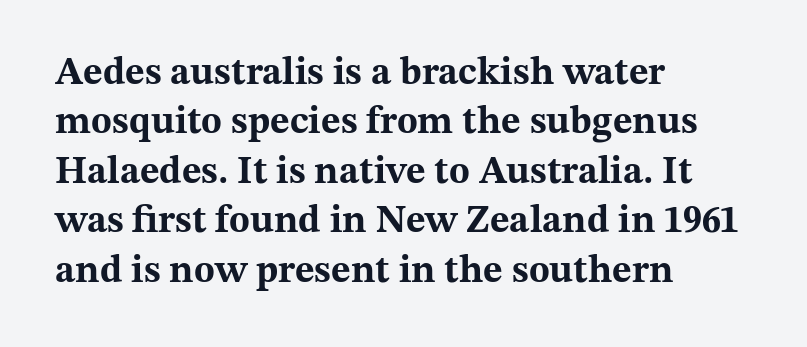
Q: Is the text bold? A: Yes.
Q: Is the text italic (slanted)? A: No, it is upright.
Q: Is the typeface a serif or a sans-serif typeface? A: Serif.
Q: Is the text underlined? A: No.
Q: How is the paragraph aligned? A: Left-aligned.
Q: Is the spacing between letters normal or unusually wide? A: Normal.
Q: Is the spacing between lines tight, normal or loose? A: Normal.
Q: Width (condensed, normal, or wide)? A: Wide.
Q: Stroke contrast? A: Medium.
Q: x-height? A: Medium.
Q: Monospaced? A: No.
